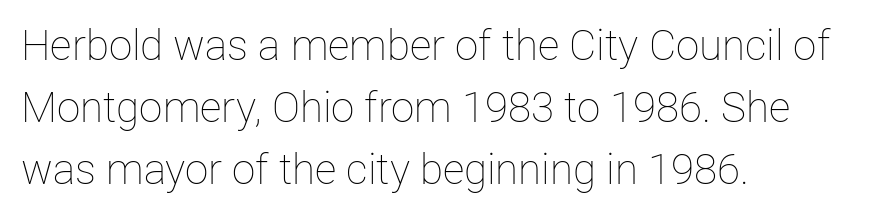
Q: Is the text bold? A: No.
Q: Is the text italic (slanted)? A: No, it is upright.
Q: Is the text underlined? A: No.
Q: How is the paragraph aligned? A: Left-aligned.
Q: Is the spacing between letters normal or unusually wide? A: Normal.
Q: Is the spacing between lines tight, normal or loose? A: Normal.
Q: Width (condensed, normal, or wide)? A: Normal.
Q: Stroke contrast? A: Low.
Q: x-height? A: Medium.
Q: Monospaced? A: No.
